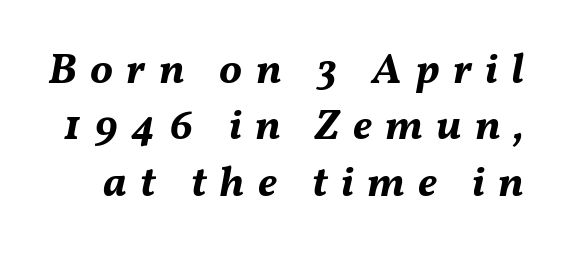
Q: Is the text bold? A: Yes.
Q: Is the text italic (slanted)? A: Yes, it leans right by about 11 degrees.
Q: Is the text underlined? A: No.
Q: Is the spacing between letters normal or unusually wide? A: Unusually wide.
Q: Is the spacing between lines tight, normal or loose? A: Normal.
Q: Width (condensed, normal, or wide)? A: Normal.
Q: Stroke contrast? A: Medium.
Q: x-height? A: Medium.
Q: Monospaced? A: No.
